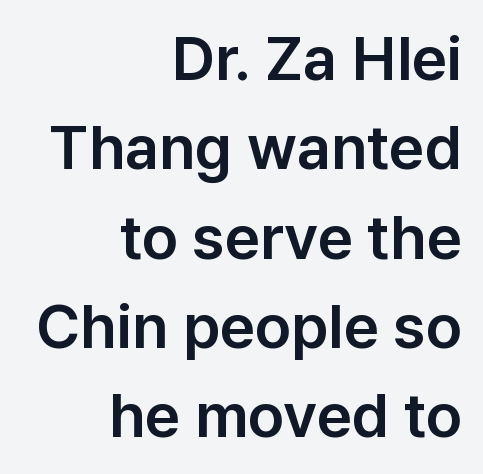
Glyph-to-glyph distance matches everyday printed text. Check under the words: just untouched page. Check where the strokes stop: nothing finishes them off — pure sans. Posture: upright roman. The space between consecutive lines is moderate. You could not count columns in this text — the font is proportionally spaced.
